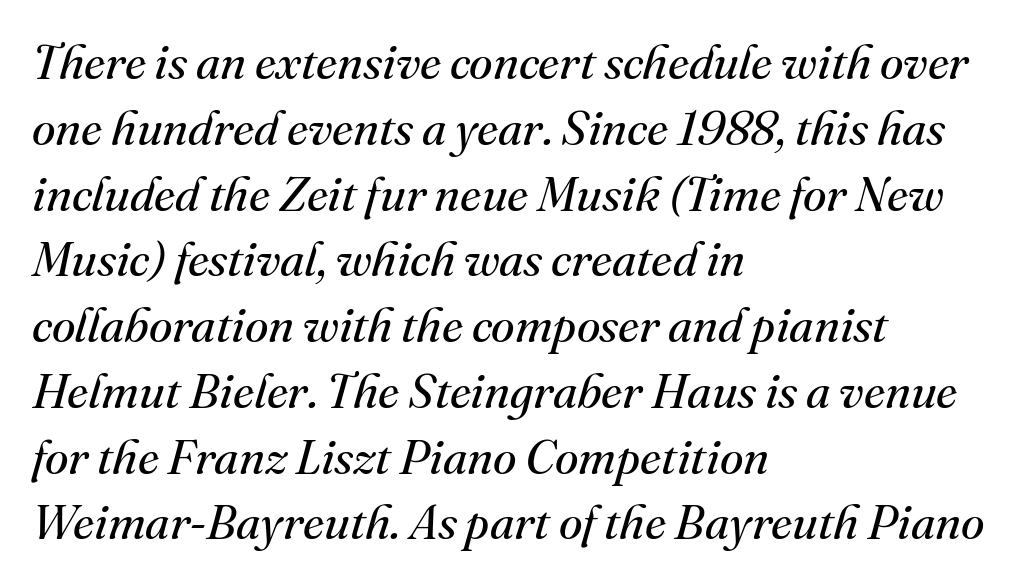
The image shows 48 px regular-weight serif type, italic (leaning right); set left-aligned, normal line spacing (1.37x), normal letter spacing, not underlined; medium stroke contrast and a small x-height.
